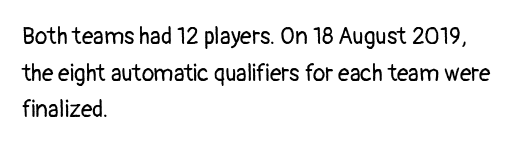
Q: Is the text bold? A: No.
Q: Is the text italic (slanted)? A: No, it is upright.
Q: Is the text underlined? A: No.
Q: How is the paragraph aligned? A: Left-aligned.
Q: Is the spacing between letters normal or unusually wide? A: Normal.
Q: Is the spacing between lines tight, normal or loose? A: Normal.
